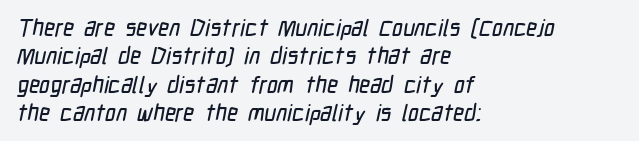
The image shows 23 px text type; set left-aligned, line spacing 1.23x, normal letter spacing, not underlined.
